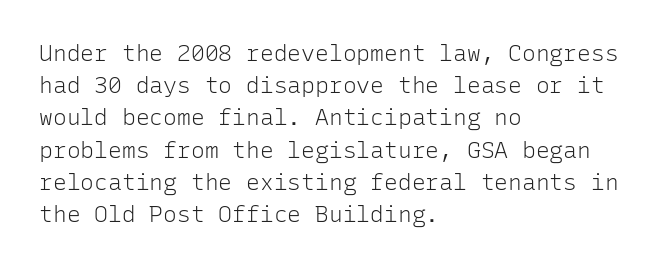
The image shows 23 px text type, upright; set left-aligned, normal line spacing (1.4x), normal letter spacing, not underlined.
